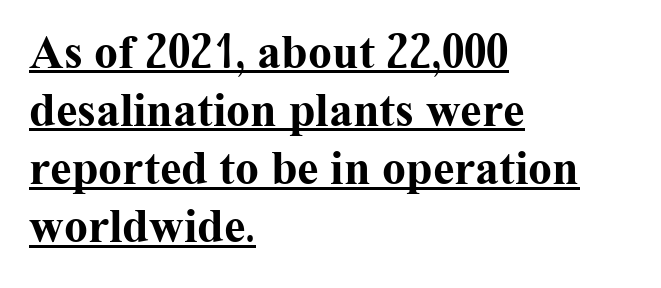
The image shows 48 px bold serif type, upright; set left-aligned, line spacing 1.21x, normal letter spacing, underlined; medium stroke contrast and a medium x-height.
